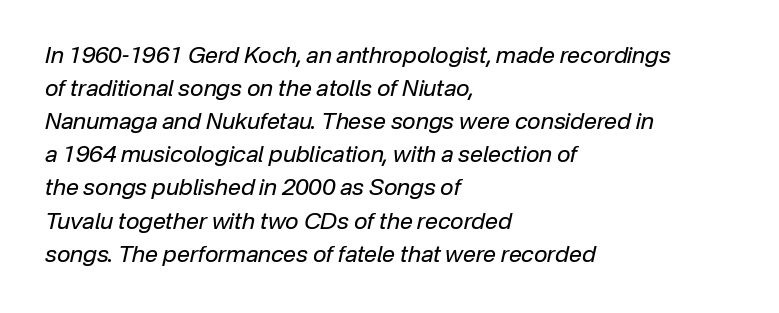
{"italic": "yes", "lean": "right", "slant_degrees": 12, "bold": "no", "underline": "no", "align": "left", "line_spacing": "normal", "line_spacing_ratio": 1.44, "letter_spacing": "normal", "letter_spacing_em": 0.0, "glyph_px": 23}
